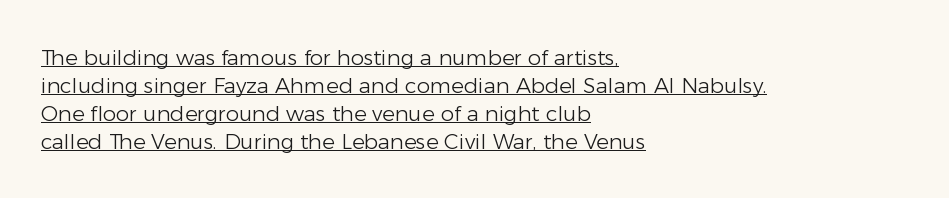
The image shows 21 px text type, upright; set left-aligned, normal line spacing (1.33x), normal letter spacing, underlined.
